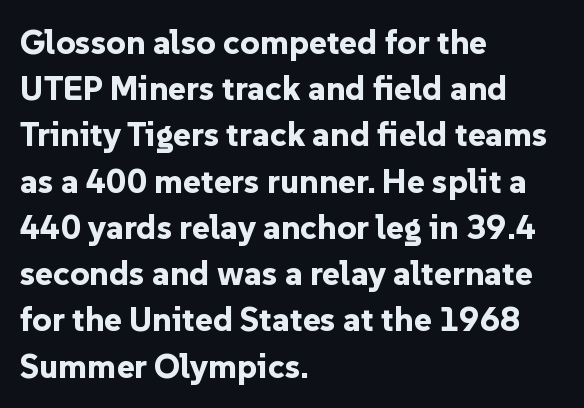
Q: Is the text bold? A: Yes.
Q: Is the text italic (slanted)? A: No, it is upright.
Q: Is the typeface a serif or a sans-serif typeface? A: Sans-serif.
Q: Is the text underlined? A: No.
Q: How is the paragraph aligned? A: Left-aligned.
Q: Is the spacing between letters normal or unusually wide? A: Normal.
Q: Is the spacing between lines tight, normal or loose? A: Normal.
Q: Width (condensed, normal, or wide)? A: Normal.
Q: Stroke contrast? A: Low.
Q: x-height? A: Medium.
Q: Monospaced? A: No.
